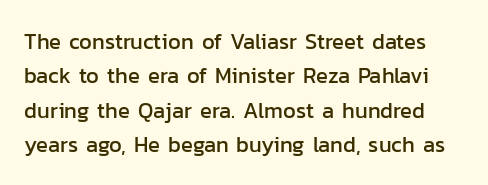
Q: Is the text italic (slanted)? A: No, it is upright.
Q: Is the text underlined? A: No.
Q: Is the spacing between letters normal or unusually wide? A: Normal.
Q: Is the spacing between lines tight, normal or loose? A: Normal.
